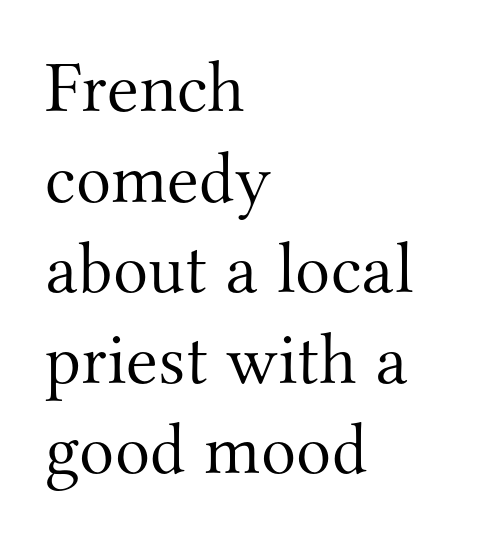
The image shows 73 px light serif type, upright; set left-aligned, line spacing 1.24x, normal letter spacing, not underlined; medium stroke contrast and a small x-height.
